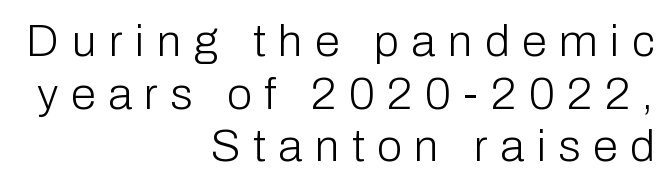
Q: Is the text bold? A: No.
Q: Is the text italic (slanted)? A: No, it is upright.
Q: Is the typeface a serif or a sans-serif typeface? A: Sans-serif.
Q: Is the text underlined? A: No.
Q: How is the paragraph aligned? A: Right-aligned.
Q: Is the spacing between letters normal or unusually wide? A: Unusually wide.
Q: Width (condensed, normal, or wide)? A: Normal.
Q: Stroke contrast? A: Low.
Q: x-height? A: Medium.
Q: Monospaced? A: No.
